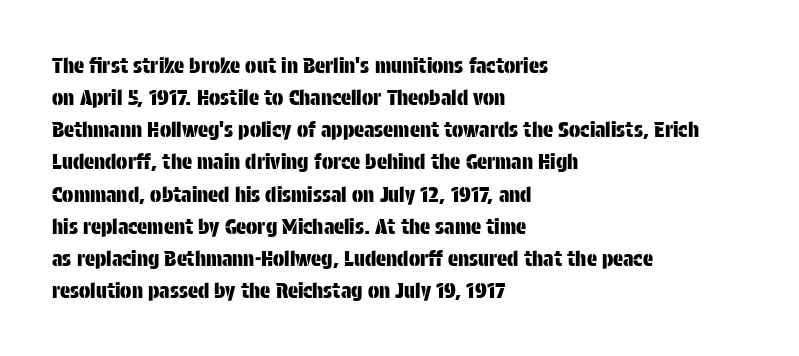
The image shows 21 px text type, upright; set left-aligned, normal line spacing (1.53x), normal letter spacing, not underlined.
